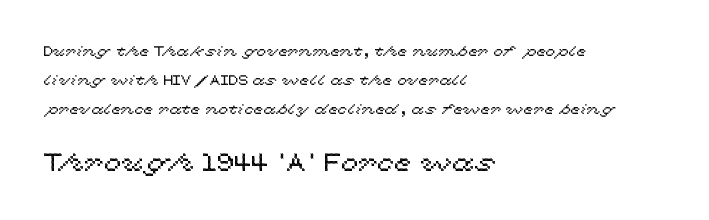
Size contrast runs from small at the top to large at the bottom. Quick note: underline off. Teacher's note: observe the even left margin — that is flush-left alignment. Successive baselines arrive slowly, with a big drop between each.
